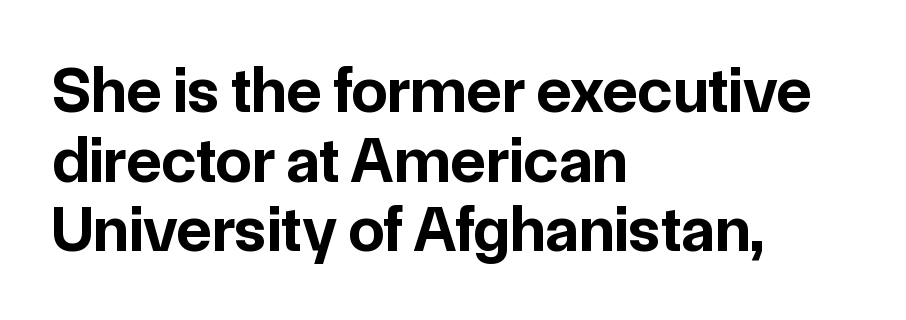
Q: Is the text bold? A: Yes.
Q: Is the text italic (slanted)? A: No, it is upright.
Q: Is the typeface a serif or a sans-serif typeface? A: Sans-serif.
Q: Is the text underlined? A: No.
Q: How is the paragraph aligned? A: Left-aligned.
Q: Is the spacing between letters normal or unusually wide? A: Normal.
Q: Is the spacing between lines tight, normal or loose? A: Tight.
Q: Width (condensed, normal, or wide)? A: Normal.
Q: Stroke contrast? A: Low.
Q: x-height? A: Medium.
Q: Monospaced? A: No.
